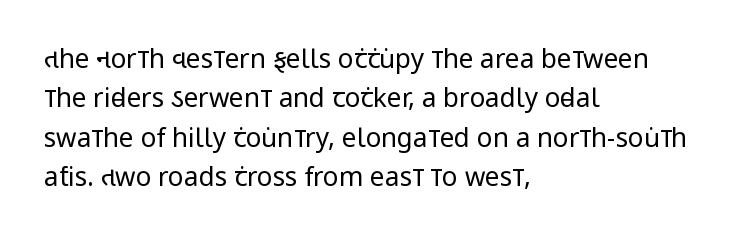
The image shows 26 px text type, upright; set left-aligned, normal line spacing (1.51x), normal letter spacing, not underlined.
